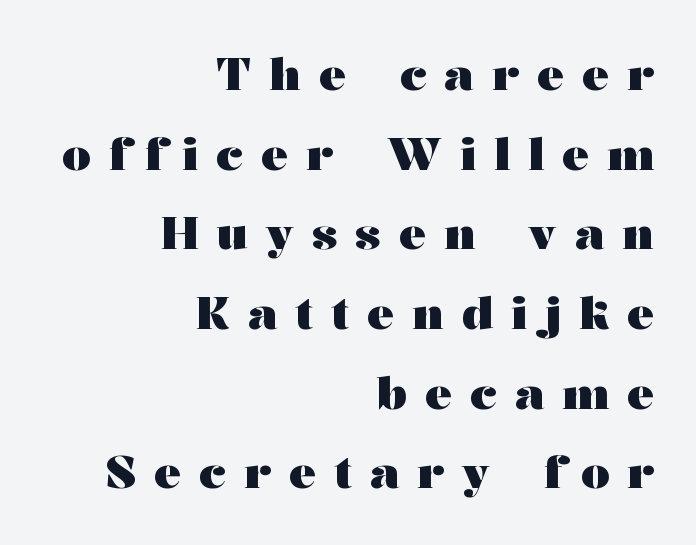
The passage shown is typed in a proportional face where columns would drift. The characters display serif detailing at their extremities. The letters stand straight up with perfectly vertical stems. Check under the words: just untouched page. Short note: letters widely spaced. How heavy is the stroke? Heavy — this is a bold.
